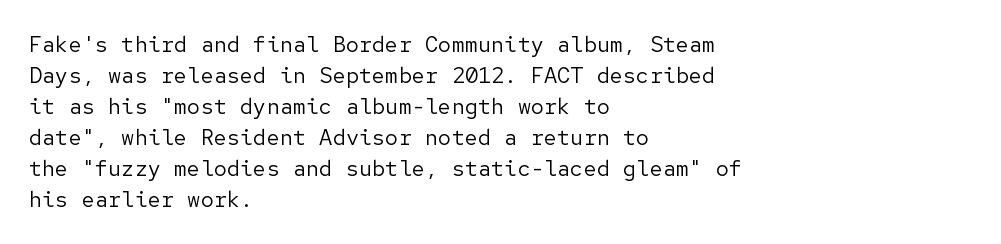
{"italic": "no", "bold": "no", "underline": "no", "align": "left", "line_spacing": "normal", "line_spacing_ratio": 1.41, "letter_spacing": "normal", "letter_spacing_em": 0.0, "glyph_px": 22}
